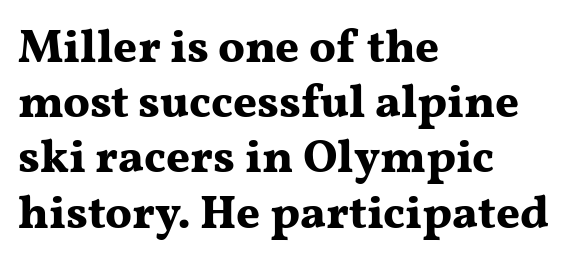
The lines are quadded left. Rendered with straight, roman letterforms. Note: serifs present on the glyphs. Caption: standard tracking, unaltered. The gap between lines stays unmarked. Looks like regular typesetting: each glyph gets only the width it needs.
